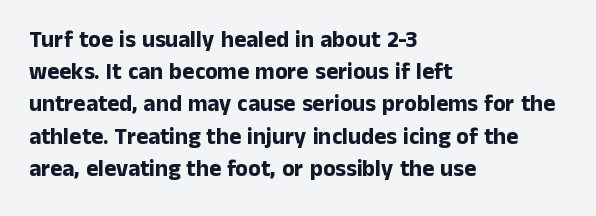
{"italic": "no", "bold": "yes", "underline": "no", "align": "left", "line_spacing": "normal", "line_spacing_ratio": 1.4, "letter_spacing": "normal", "letter_spacing_em": 0.0, "glyph_px": 23}
